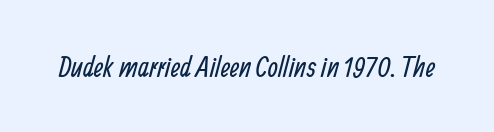
Proportional: the letters do not fall into vertical columns. Honestly, the letter spacing is just normal — you wouldn't notice it. Grotesque or geometric, the face here clearly has no serifs. No letter is thick-stroked: the sample isn't bold. Anything drawn beneath the words? Only blank space.
